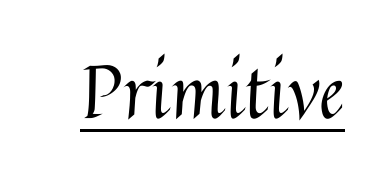
Q: Is the text bold? A: No.
Q: Is the text italic (slanted)? A: Yes.
Q: Is the text underlined? A: Yes.
Q: Is the spacing between letters normal or unusually wide? A: Normal.
Q: Width (condensed, normal, or wide)? A: Normal.
Q: Stroke contrast? A: Medium.
Q: x-height? A: Medium.
Q: Monospaced? A: No.
